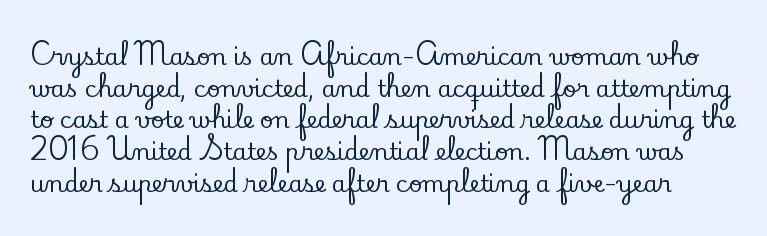
The image shows 23 px text type, upright; set normal line spacing (1.38x), normal letter spacing, not underlined.
